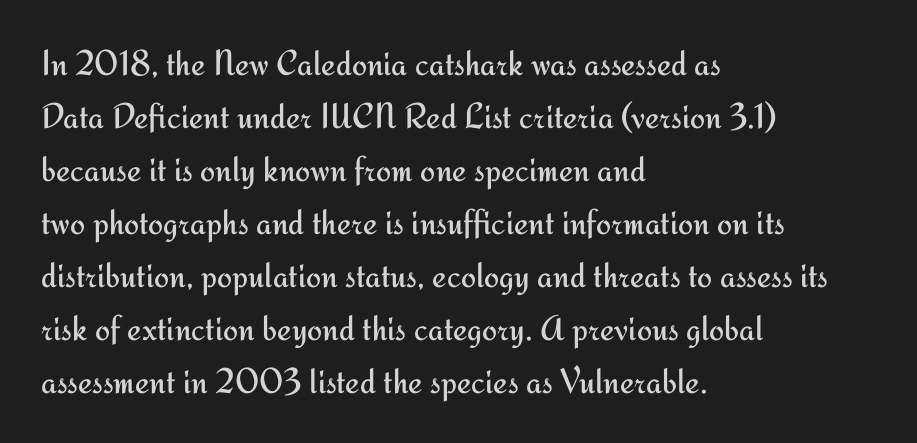
{"serif": "no", "italic": "no", "bold": "no", "weight": "regular", "width": "normal", "stroke_contrast": "medium", "x_height": "small", "monospaced": "no", "underline": "no", "align": "left", "line_spacing": "normal", "line_spacing_ratio": 1.47, "letter_spacing": "normal", "letter_spacing_em": 0.0, "glyph_px": 36}
